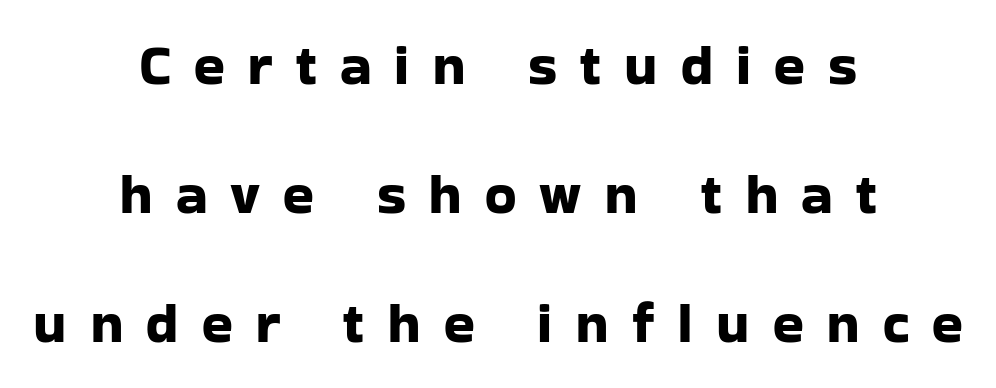
Descenders hang freely into open space. Vertical spacing — loose. Alignment: centered. The type family on display is of the sans-serif kind.
